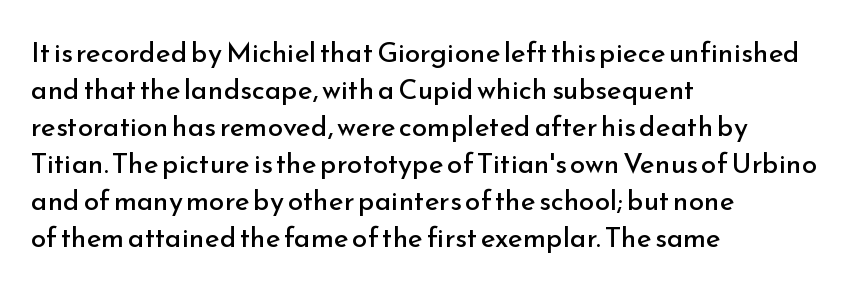
These lines are rendered in a variable-pitch font. Does the type have serifs? No, each stem ends abruptly. Caption: standard tracking, unaltered. The line-height multiplier appears to be the usual default. The compositor pushed each line to the left boundary.
